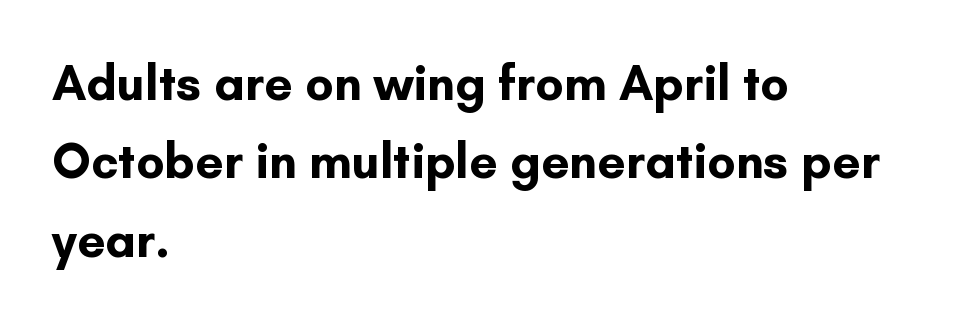
The rendering uses natural spacing where letterforms have individual widths. Compared with a centered layout, this one pins lines to the left instead. Decoration check: the copy has no underline. Type style note: lacks serifs.
